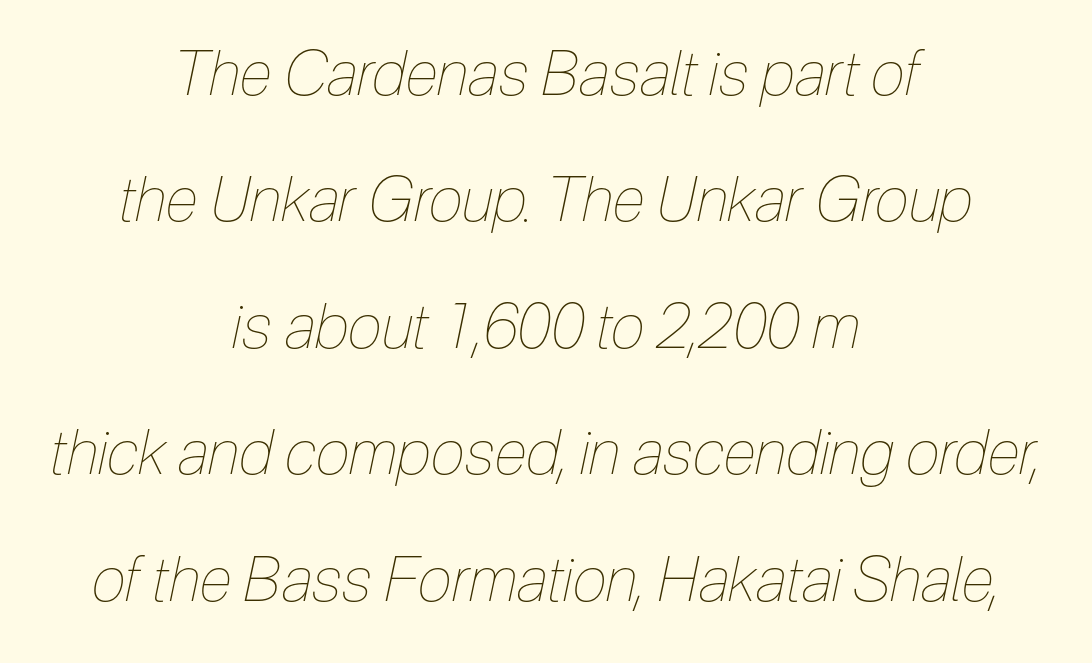
Designer's note — italics engaged. Weight: not bold — regular or lighter. Leftover space on each line is divided equally before and after the words. You could call the tracking neutral — neither tight nor loose. Each letter keeps its own natural width here, so spacing adapts to shape. Type without underlining.
